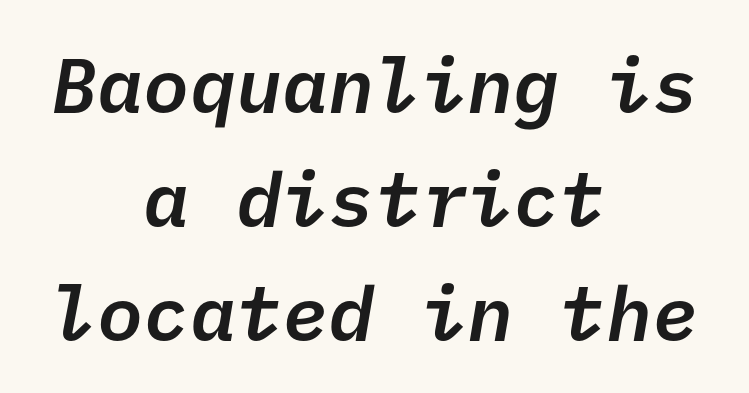
These lines stack symmetrically, like a column narrowing and widening about its center. The text was rendered using a sans face with plain stroke endings. The strip under each line holds only bare page. You could call the tracking neutral — neither tight nor loose.
